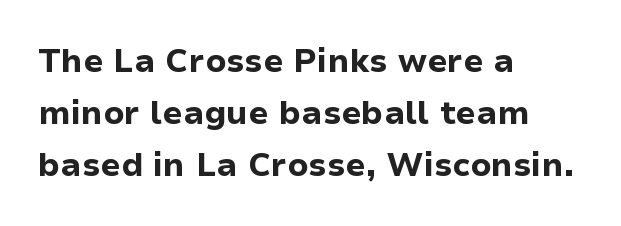
{"serif": "no", "italic": "no", "bold": "yes", "weight": "bold", "width": "normal", "stroke_contrast": "low", "x_height": "medium", "monospaced": "no", "underline": "no", "align": "left", "line_spacing": "normal", "line_spacing_ratio": 1.57, "letter_spacing": "normal", "letter_spacing_em": 0.0, "glyph_px": 33}
